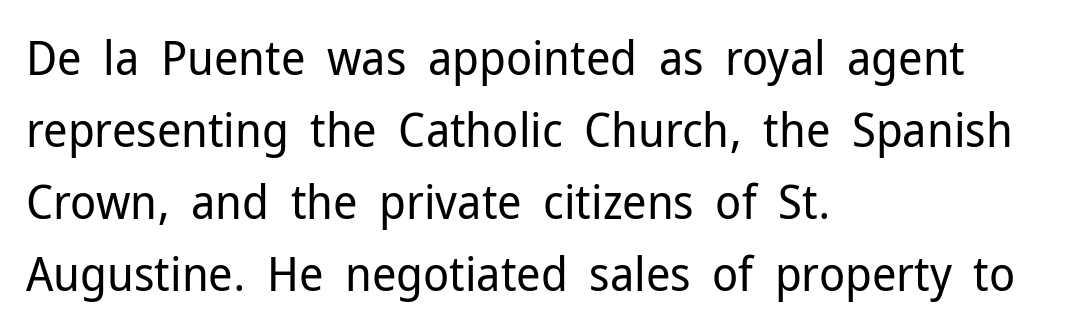
{"serif": "no", "italic": "no", "bold": "no", "weight": "regular", "width": "normal", "stroke_contrast": "low", "x_height": "medium", "monospaced": "no", "underline": "no", "align": "left", "line_spacing": "normal", "line_spacing_ratio": 1.5, "letter_spacing": "normal", "letter_spacing_em": 0.0, "glyph_px": 48}
